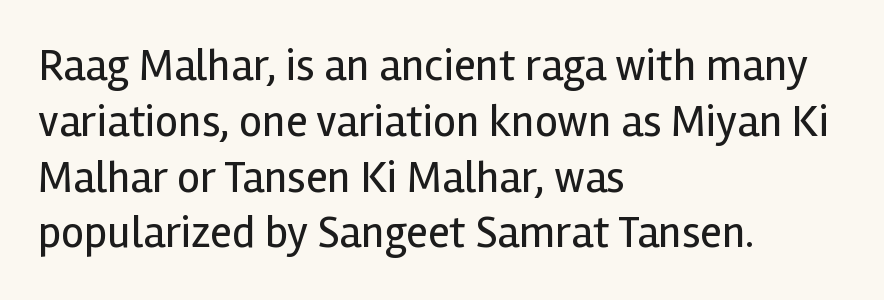
{"serif": "no", "italic": "no", "bold": "no", "weight": "regular", "width": "normal", "x_height": "medium", "monospaced": "no", "underline": "no", "align": "left", "line_spacing_ratio": 1.24, "letter_spacing": "normal", "letter_spacing_em": 0.0, "glyph_px": 45}
